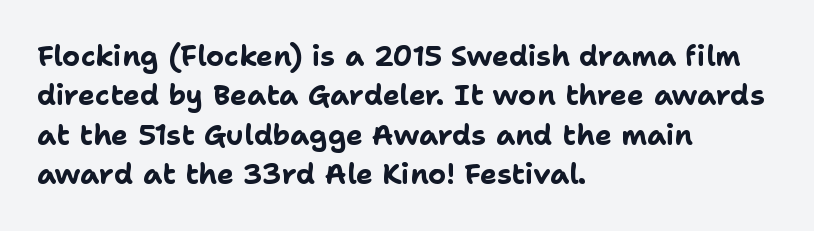
The image shows 28 px bold sans-serif type, upright; set left-aligned, normal line spacing (1.41x), normal letter spacing, not underlined; low stroke contrast and a medium x-height.
